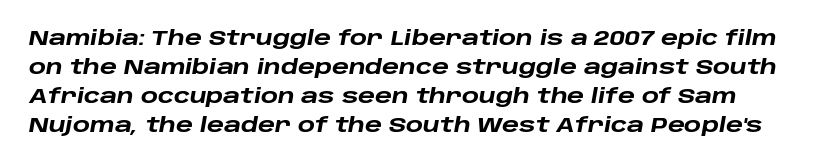
{"italic": "yes", "lean": "right", "slant_degrees": 10, "bold": "yes", "underline": "no", "line_spacing": "normal", "line_spacing_ratio": 1.45, "letter_spacing": "normal", "letter_spacing_em": 0.0, "glyph_px": 20}
